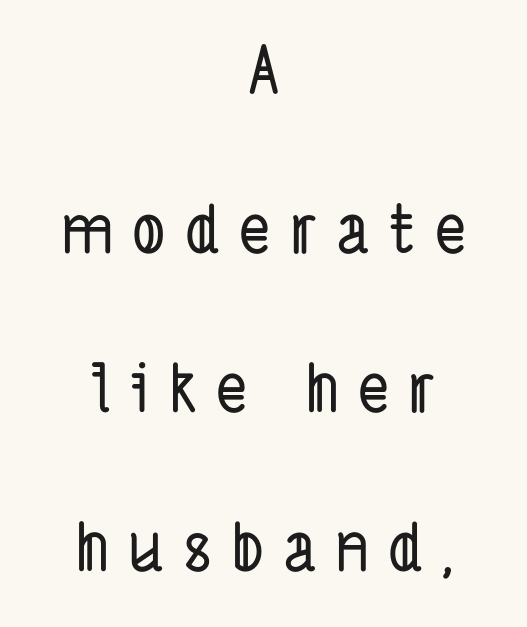
{"serif": "no", "width": "condensed", "stroke_contrast": "low", "x_height": "medium", "monospaced": "no", "underline": "no", "align": "center", "line_spacing": "loose", "line_spacing_ratio": 2.41, "letter_spacing": "wide", "letter_spacing_em": 0.29, "glyph_px": 66}
